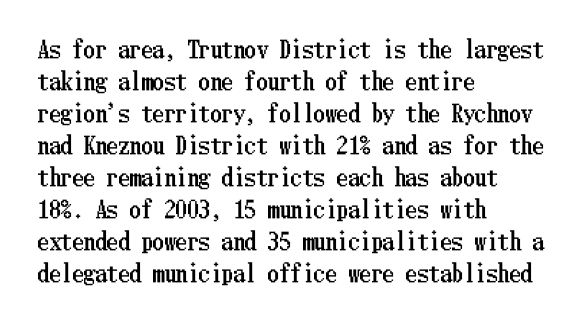
{"italic": "no", "underline": "no", "align": "left", "line_spacing": "normal", "line_spacing_ratio": 1.39, "letter_spacing": "normal", "letter_spacing_em": 0.0, "glyph_px": 23}
